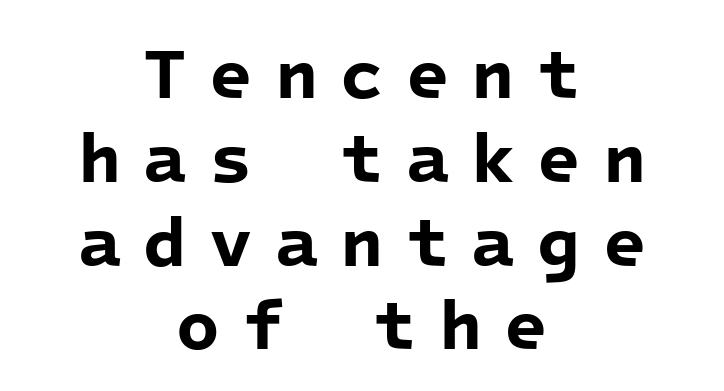
The image shows 71 px bold sans-serif type, monospaced; set centered, line spacing 1.18x, unusually wide letter spacing (+0.31 em), not underlined; low stroke contrast and a medium x-height.
